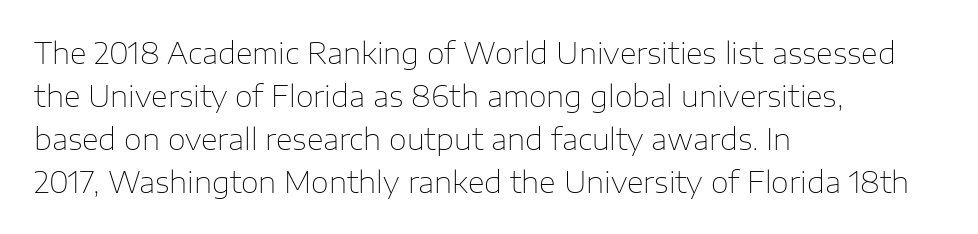
The image shows 29 px thin sans-serif type, upright; set left-aligned, normal line spacing (1.48x), normal letter spacing, not underlined; low stroke contrast and a medium x-height.
